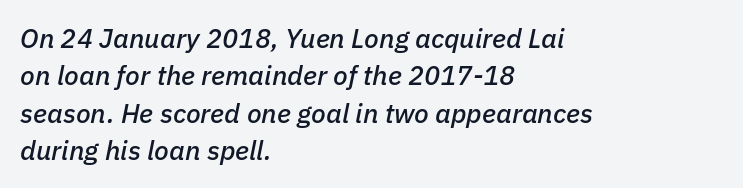
Q: Is the text italic (slanted)? A: Yes, it leans right by about 11 degrees.
Q: Is the text underlined? A: No.
Q: How is the paragraph aligned? A: Left-aligned.
Q: Is the spacing between letters normal or unusually wide? A: Normal.
Q: Is the spacing between lines tight, normal or loose? A: Normal.
